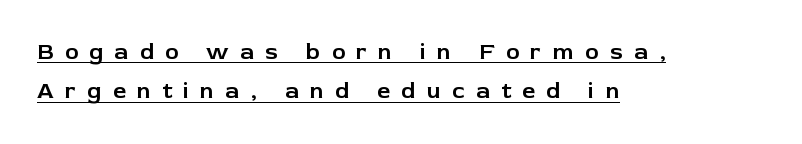
The passage shown has open, widely tracked lettering throughout. These lines stack with their left ends in a neat column. Check the space under the baseline: a stroke is drawn there. Unlike italic type, these characters show no tilt at all.
